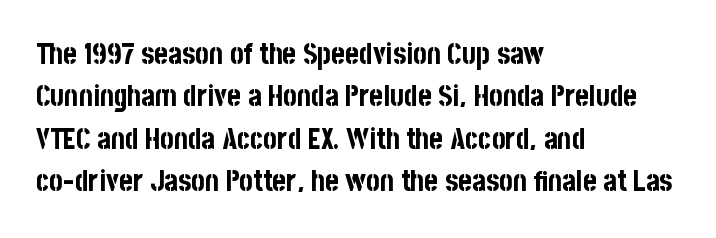
The image shows 29 px bold, condensed sans-serif type, upright; set left-aligned, normal line spacing (1.46x), normal letter spacing, not underlined; low stroke contrast and a large x-height.
